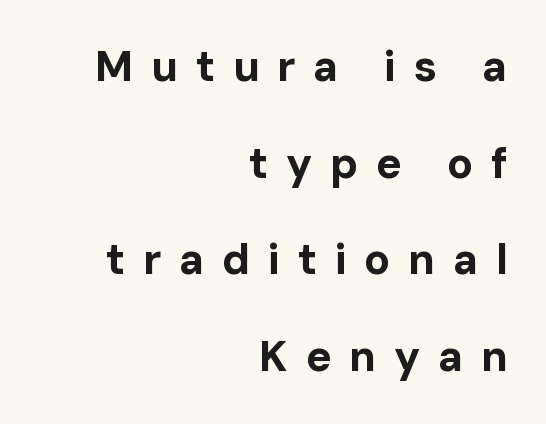
The image shows 43 px bold sans-serif type, upright; set right-aligned, loose line spacing (2.25x), unusually wide letter spacing (+0.41 em), not underlined; low stroke contrast and a medium x-height.
